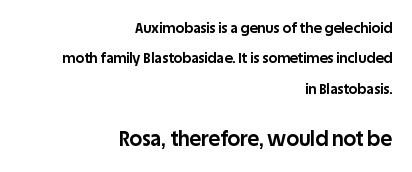
Q: Is the text bold? A: Yes.
Q: Is the text italic (slanted)? A: No, it is upright.
Q: Is the text underlined? A: No.
Q: How is the paragraph aligned? A: Right-aligned.
Q: Is the spacing between letters normal or unusually wide? A: Normal.
Q: Is the spacing between lines tight, normal or loose? A: Loose.
Q: Which block of text is set in a larger size, the first (top) or the second (bottom)? A: The second (bottom) one.
